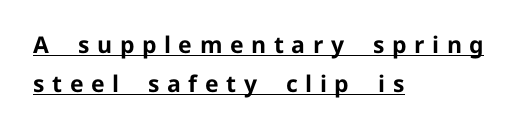
In terms of posture, this sample is upright. What weight is shown? A full bold with thick strokes. Leftover space on each line is placed entirely after the last word. You can see a thin bar hugging the bottom of the glyphs.
